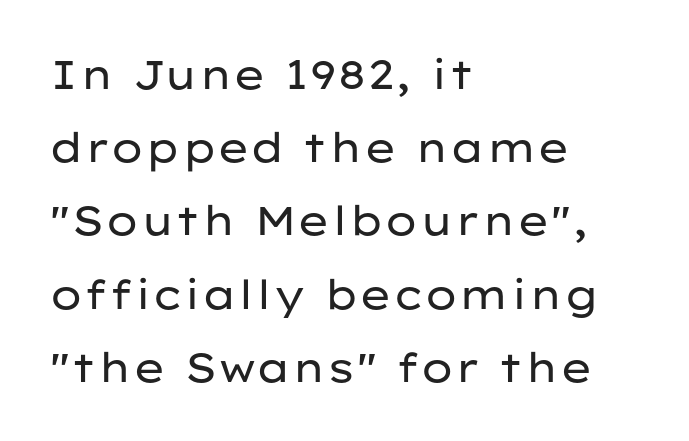
{"serif": "no", "italic": "no", "bold": "no", "weight": "regular", "width": "wide", "stroke_contrast": "low", "x_height": "medium", "monospaced": "no", "underline": "no", "align": "left", "line_spacing_ratio": 1.83, "letter_spacing": "normal", "letter_spacing_em": 0.0, "glyph_px": 40}
